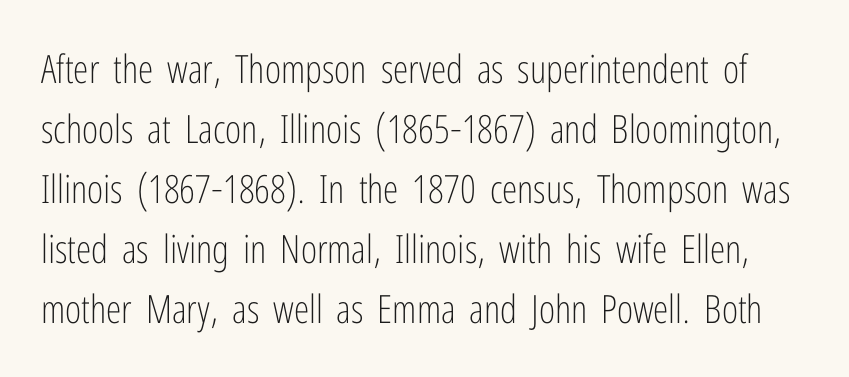
Q: Is the text bold? A: No.
Q: Is the text italic (slanted)? A: No, it is upright.
Q: Is the typeface a serif or a sans-serif typeface? A: Sans-serif.
Q: Is the text underlined? A: No.
Q: Is the spacing between letters normal or unusually wide? A: Normal.
Q: Is the spacing between lines tight, normal or loose? A: Normal.
Q: Width (condensed, normal, or wide)? A: Condensed.
Q: Stroke contrast? A: Low.
Q: x-height? A: Medium.
Q: Monospaced? A: No.
